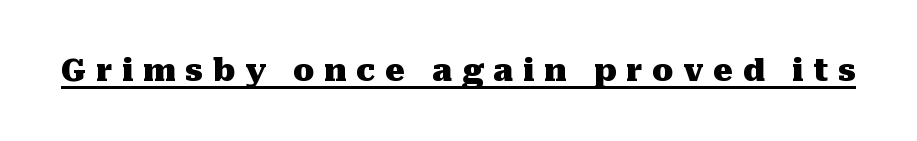
Look at the bottom of the vertical strokes: they flare into serifs here. Italic: no, the glyphs are upright roman. Each line of the rendering has a horizontal stroke beneath the glyphs. Students, this is bold: see how much ink each stroke carries. Each letter keeps its own natural width here, so spacing adapts to shape.
